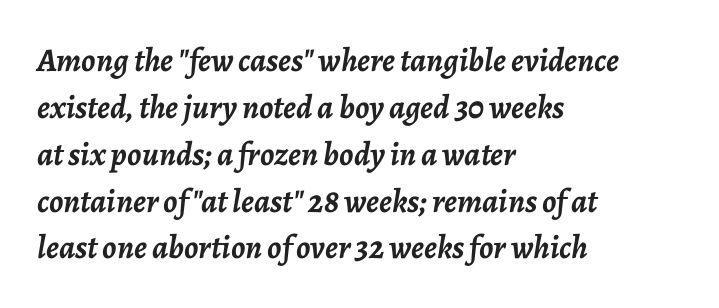
How are the letters spaced? Ordinarily, with no added tracking. One glance says typical: line gaps are just what's usual. Notice how thick the strokes are: this is what a full bold looks like. Teacher's note: observe the even left margin — that is flush-left alignment. Descenders hang freely into open space.
